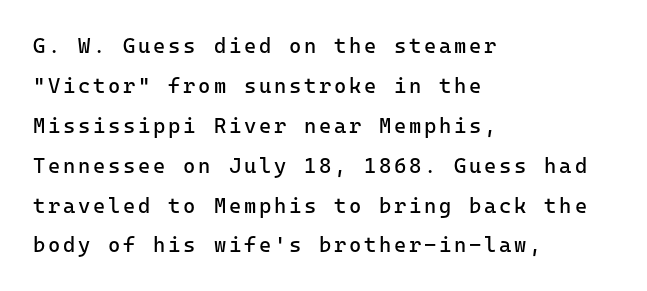
{"italic": "no", "bold": "no", "underline": "no", "align": "left", "line_spacing": "loose", "line_spacing_ratio": 1.9, "glyph_px": 21}
